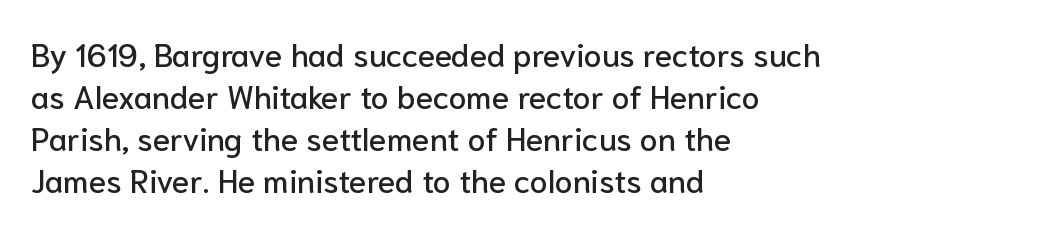
The image shows 32 px sans-serif type, upright; set left-aligned, normal line spacing (1.31x), normal letter spacing, not underlined; low stroke contrast and a medium x-height.
